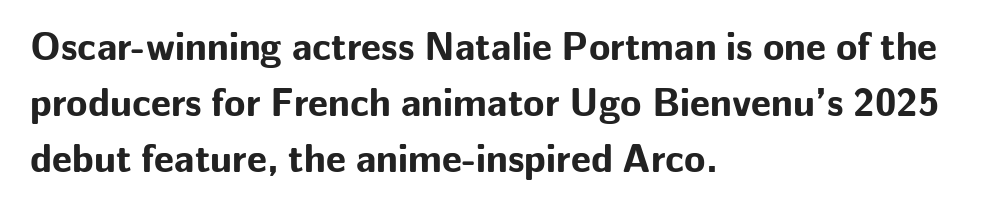
{"serif": "no", "italic": "no", "bold": "yes", "weight": "bold", "width": "normal", "stroke_contrast": "low", "x_height": "medium", "monospaced": "no", "underline": "no", "align": "left", "line_spacing": "normal", "line_spacing_ratio": 1.43, "letter_spacing": "normal", "letter_spacing_em": 0.0, "glyph_px": 39}
